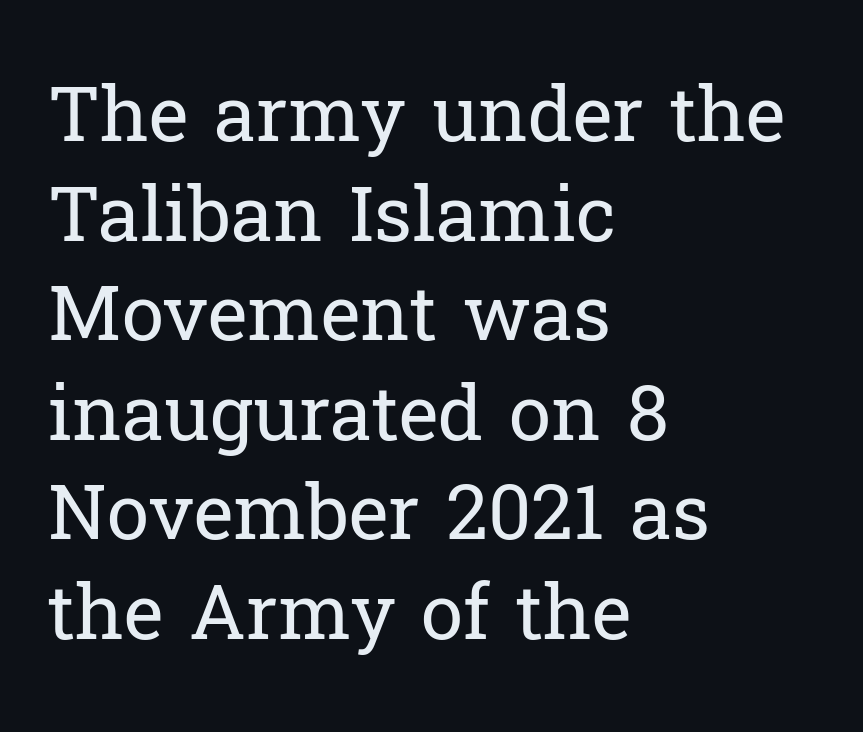
{"serif": "yes", "italic": "no", "bold": "no", "weight": "regular", "width": "normal", "stroke_contrast": "low", "x_height": "medium", "monospaced": "no", "underline": "no", "align": "left", "line_spacing": "normal", "line_spacing_ratio": 1.31, "letter_spacing": "normal", "letter_spacing_em": 0.0, "glyph_px": 76}
